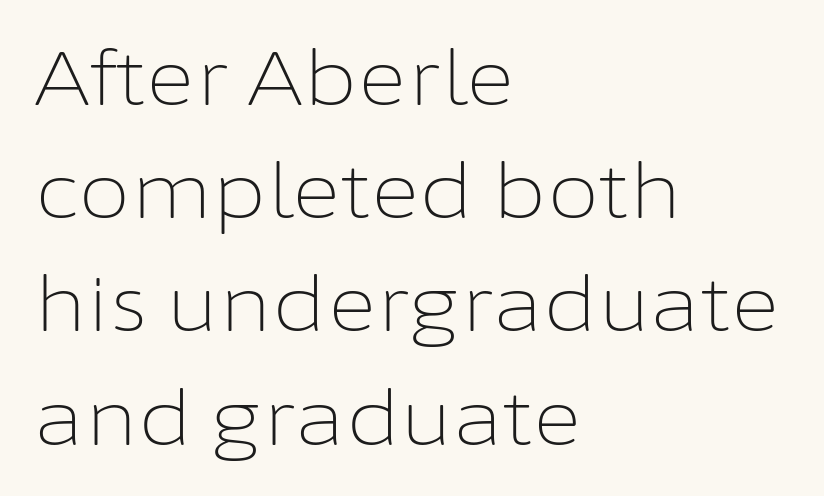
{"serif": "no", "italic": "no", "bold": "no", "weight": "light", "width": "normal", "stroke_contrast": "low", "x_height": "medium", "monospaced": "no", "underline": "no", "align": "left", "line_spacing": "normal", "line_spacing_ratio": 1.49, "letter_spacing": "normal", "letter_spacing_em": 0.0, "glyph_px": 76}
